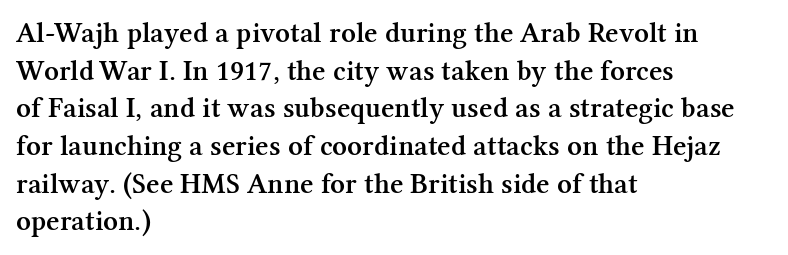
{"serif": "yes", "italic": "no", "bold": "semi", "weight": "semibold", "width": "normal", "stroke_contrast": "medium", "x_height": "medium", "monospaced": "no", "underline": "no", "align": "left", "line_spacing": "normal", "line_spacing_ratio": 1.3, "letter_spacing": "normal", "letter_spacing_em": 0.0, "glyph_px": 29}
